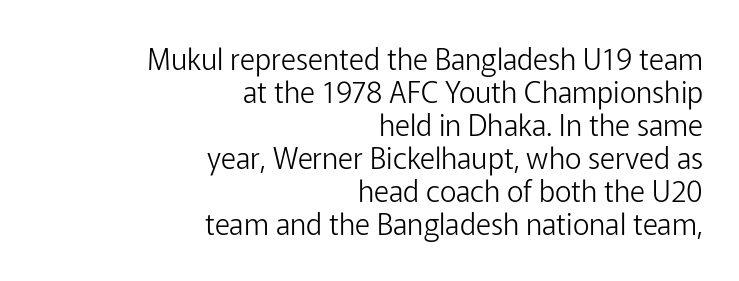
Short note: letters normally spaced. Rows of type sit shoulder to shoulder in the vertical direction. Serifs: no, the terminals of the letterforms are clean. Ascenders rise straight up at ninety degrees. Horizontal alignment here is rightward, an uncommon choice for prose. Bold? No — there's no thickening of the strokes.
